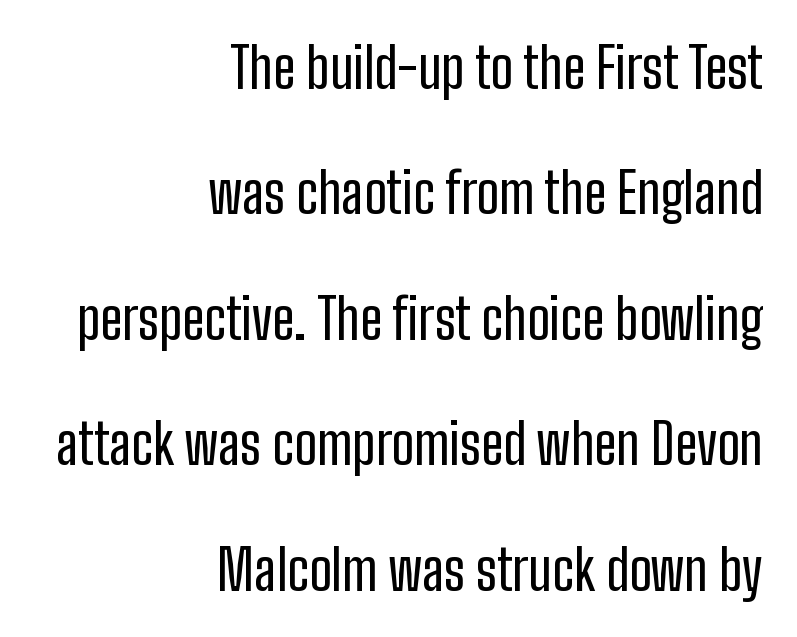
The image shows 55 px condensed sans-serif type, upright; set right-aligned, loose line spacing (2.28x), normal letter spacing, not underlined; low stroke contrast and a medium x-height.
